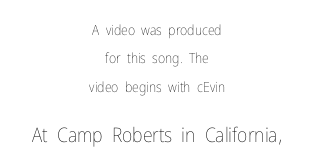
The image shows 20 px text type, upright; set centered, loose line spacing (2.02x), normal letter spacing, not underlined; the second (bottom) block is 1.43x larger.
